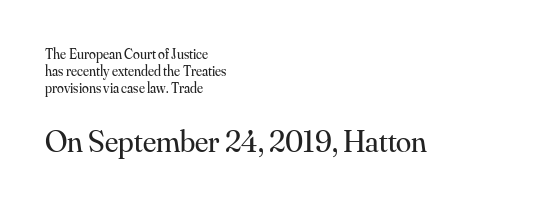
{"serif": "yes", "italic": "no", "bold": "no", "weight": "regular", "width": "normal", "stroke_contrast": "medium", "x_height": "small", "monospaced": "no", "underline": "no", "align": "left", "line_spacing_ratio": 1.21, "letter_spacing": "normal", "letter_spacing_em": 0.0, "larger_block": "second", "size_ratio": 2.21, "glyph_px": 31}
